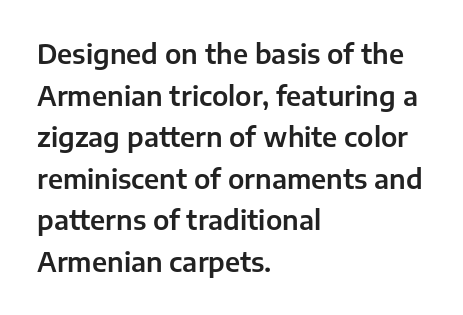
The image shows 26 px text type, upright; set left-aligned, normal line spacing (1.6x), normal letter spacing, not underlined.
